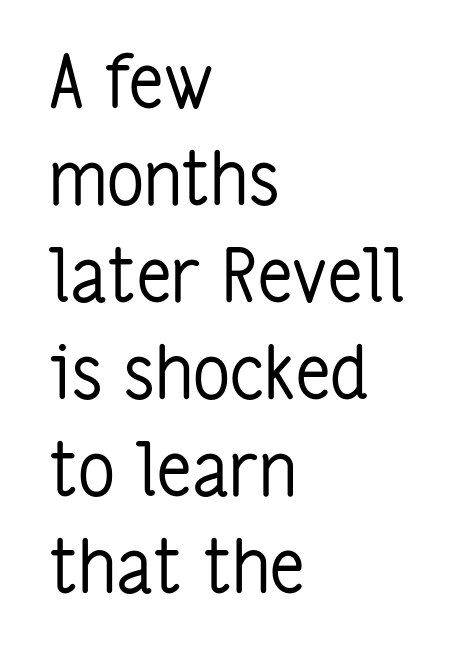
Q: Is the text bold? A: No.
Q: Is the text italic (slanted)? A: No, it is upright.
Q: Is the typeface a serif or a sans-serif typeface? A: Sans-serif.
Q: Is the text underlined? A: No.
Q: How is the paragraph aligned? A: Left-aligned.
Q: Is the spacing between letters normal or unusually wide? A: Normal.
Q: Is the spacing between lines tight, normal or loose? A: Normal.
Q: Width (condensed, normal, or wide)? A: Condensed.
Q: Stroke contrast? A: Low.
Q: x-height? A: Medium.
Q: Monospaced? A: No.
